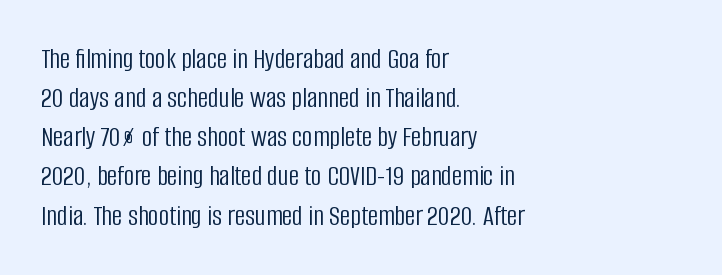
{"serif": "no", "italic": "no", "bold": "no", "weight": "light", "width": "condensed", "stroke_contrast": "low", "x_height": "large", "monospaced": "no", "underline": "no", "align": "left", "line_spacing": "normal", "line_spacing_ratio": 1.35, "letter_spacing": "normal", "letter_spacing_em": 0.0, "glyph_px": 29}
